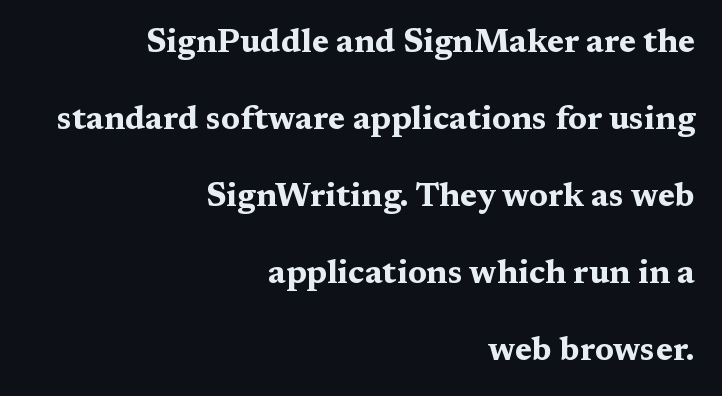
{"serif": "yes", "italic": "no", "bold": "yes", "weight": "bold", "width": "wide", "stroke_contrast": "medium", "x_height": "medium", "monospaced": "no", "underline": "no", "align": "right", "line_spacing": "loose", "line_spacing_ratio": 2.33, "letter_spacing": "normal", "letter_spacing_em": 0.0, "glyph_px": 33}
